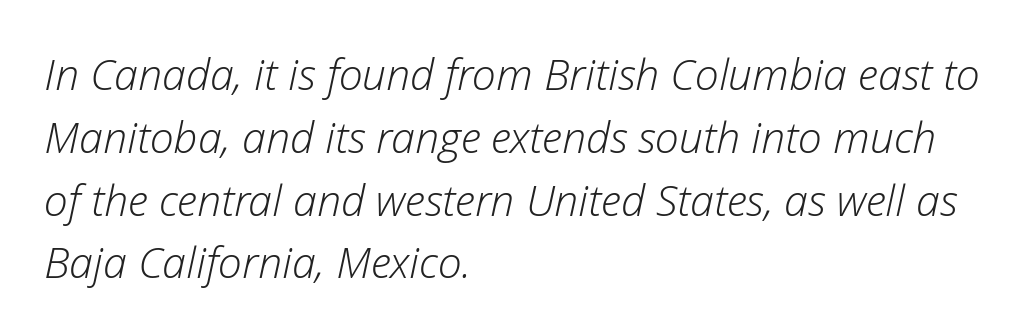
Q: Is the text bold? A: No.
Q: Is the text italic (slanted)? A: Yes, it leans right by about 12 degrees.
Q: Is the text underlined? A: No.
Q: How is the paragraph aligned? A: Left-aligned.
Q: Is the spacing between letters normal or unusually wide? A: Normal.
Q: Is the spacing between lines tight, normal or loose? A: Normal.
Q: Width (condensed, normal, or wide)? A: Normal.
Q: Stroke contrast? A: Low.
Q: x-height? A: Medium.
Q: Monospaced? A: No.
